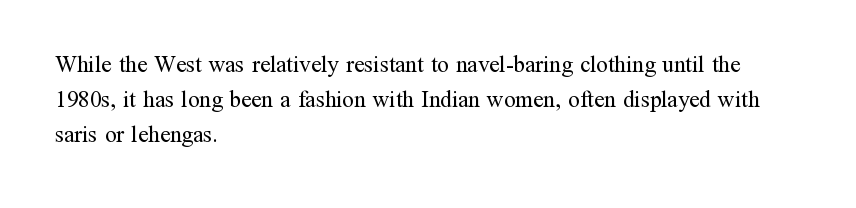
Q: Is the text bold? A: No.
Q: Is the text italic (slanted)? A: No, it is upright.
Q: Is the text underlined? A: No.
Q: How is the paragraph aligned? A: Left-aligned.
Q: Is the spacing between letters normal or unusually wide? A: Normal.
Q: Is the spacing between lines tight, normal or loose? A: Normal.
